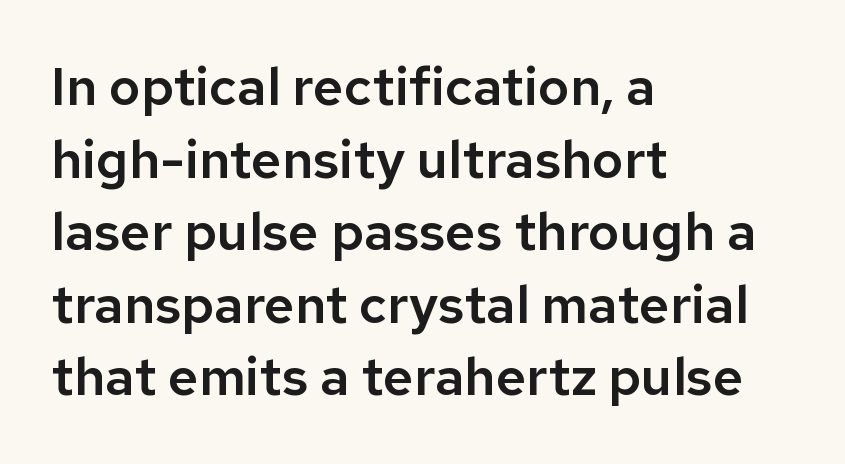
{"serif": "no", "italic": "no", "width": "normal", "stroke_contrast": "low", "x_height": "medium", "monospaced": "no", "underline": "no", "align": "left", "line_spacing": "normal", "line_spacing_ratio": 1.37, "letter_spacing": "normal", "letter_spacing_em": 0.0, "glyph_px": 53}
